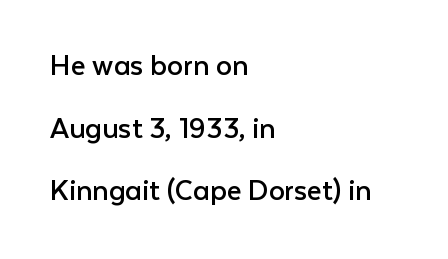
The image shows 32 px regular-weight sans-serif type, upright; set left-aligned, loose line spacing (1.96x), normal letter spacing, not underlined; low stroke contrast and a medium x-height.
